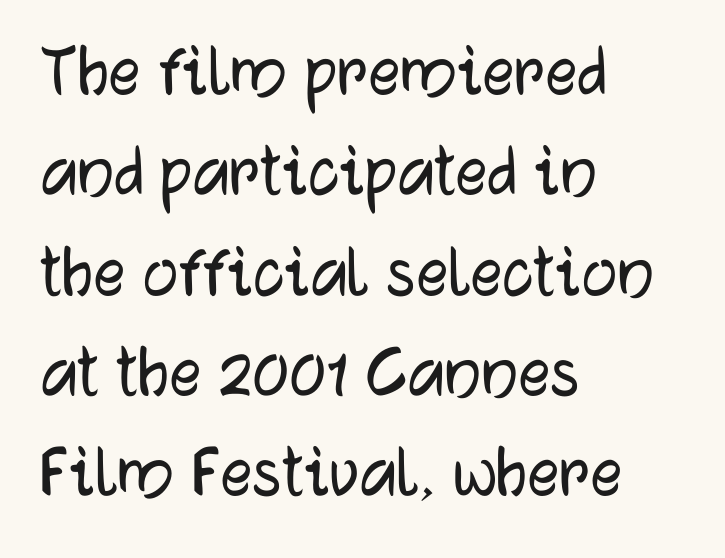
Q: Is the text italic (slanted)? A: No, it is upright.
Q: Is the typeface a serif or a sans-serif typeface? A: Sans-serif.
Q: Is the text underlined? A: No.
Q: How is the paragraph aligned? A: Left-aligned.
Q: Is the spacing between letters normal or unusually wide? A: Normal.
Q: Is the spacing between lines tight, normal or loose? A: Normal.
Q: Width (condensed, normal, or wide)? A: Normal.
Q: Stroke contrast? A: Low.
Q: x-height? A: Medium.
Q: Monospaced? A: No.
